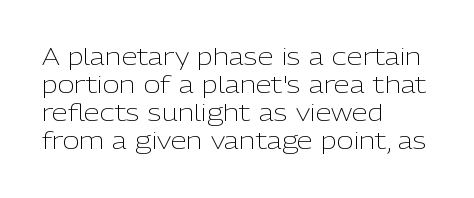
Q: Is the text bold? A: No.
Q: Is the text italic (slanted)? A: No, it is upright.
Q: Is the text underlined? A: No.
Q: How is the paragraph aligned? A: Left-aligned.
Q: Is the spacing between letters normal or unusually wide? A: Normal.
